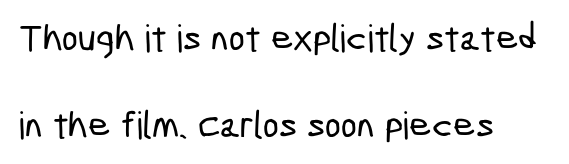
The image shows 38 px condensed sans-serif type; set left-aligned, loose line spacing (2.28x), normal letter spacing, not underlined; low stroke contrast and a medium x-height.
